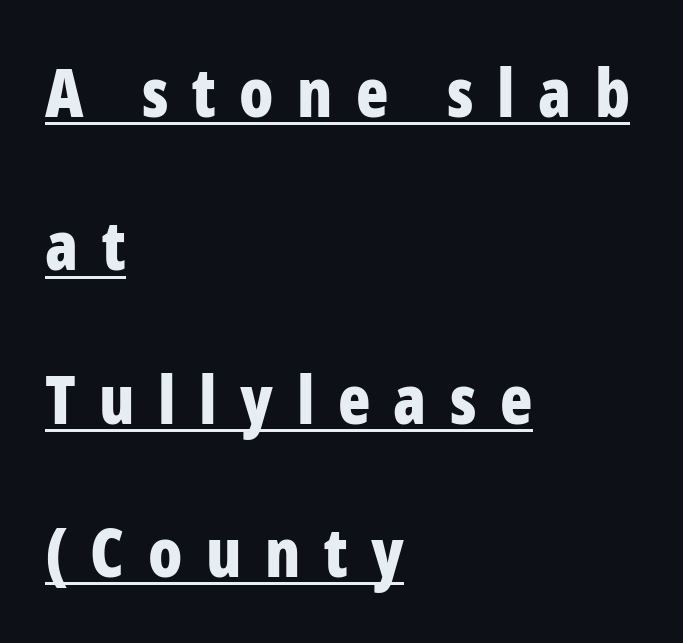
This sample is left-justified, so line endings fall wherever the words run out. This rendering widens character spacing well past its baseline value. In terms of leading, this rendering errs on the spacious side. Heavy, bold letterforms. This rendering features underlined lettering. This sample uses an upright cut, with every glyph sitting square on the baseline.
